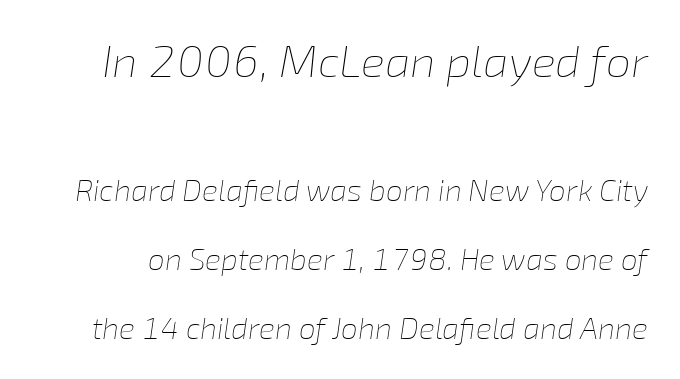
The image shows 45 px thin type, italic (leaning right); set loose line spacing (2.3x), normal letter spacing, not underlined; the first (top) block is 1.5x larger; low stroke contrast and a medium x-height.
